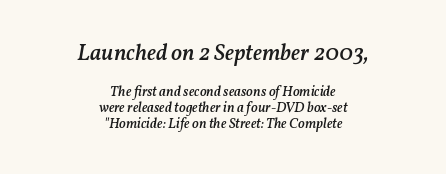
The image shows 23 px text type, italic (leaning right); set centered, tight line spacing (1.13x), normal letter spacing, not underlined; the first (top) block is 1.64x larger.
